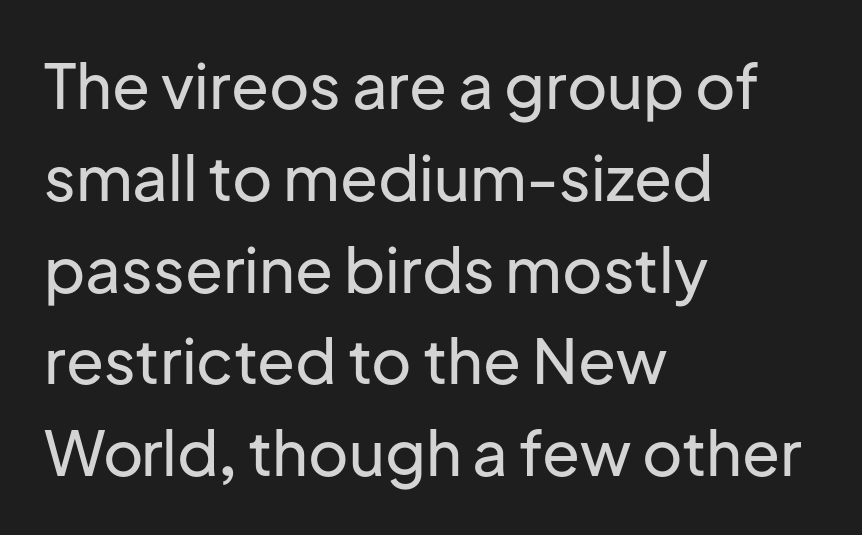
Q: Is the text italic (slanted)? A: No, it is upright.
Q: Is the typeface a serif or a sans-serif typeface? A: Sans-serif.
Q: Is the text underlined? A: No.
Q: How is the paragraph aligned? A: Left-aligned.
Q: Is the spacing between letters normal or unusually wide? A: Normal.
Q: Is the spacing between lines tight, normal or loose? A: Normal.
Q: Width (condensed, normal, or wide)? A: Normal.
Q: Stroke contrast? A: Low.
Q: x-height? A: Medium.
Q: Monospaced? A: No.
